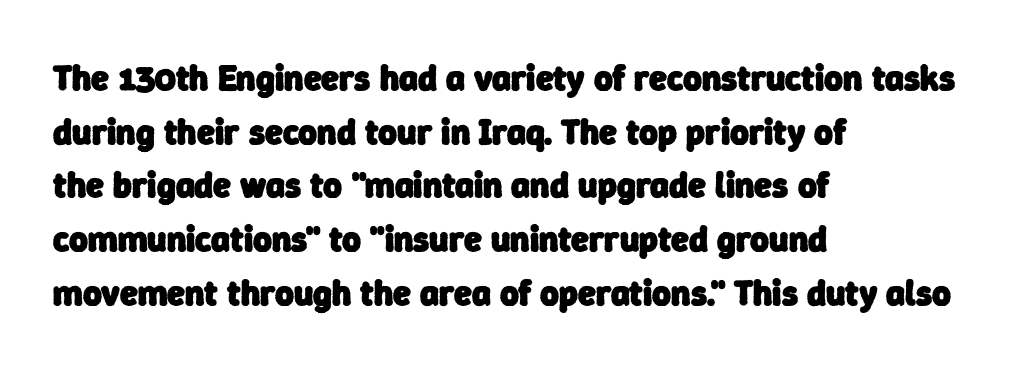
The ragged edge is on the right, which tells us the setting is flush left. One glance says typical: line gaps are just what's usual. Font category for this specimen: sans-serif. Looks like regular typesetting: each glyph gets only the width it needs. The glyphs are unaccompanied by any horizontal stroke below them.
